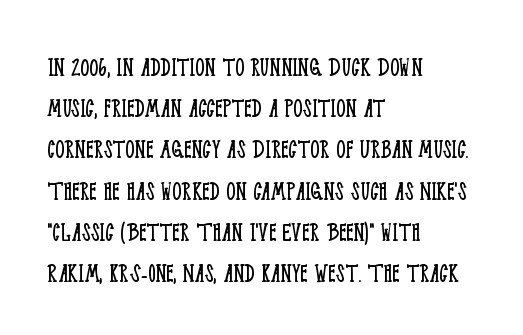
The image shows 29 px light, condensed serif type, upright; set left-aligned, normal line spacing (1.42x), normal letter spacing, not underlined; low stroke contrast and a large x-height.
